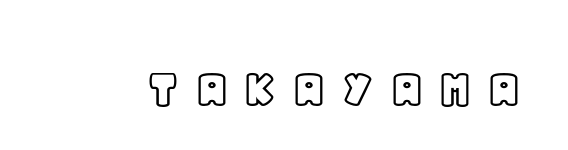
Characters remain perfectly vertical along every line. Each word looks stretched out because of the extra space between its letters. The foot of each line stays bare and open. The face used here is proportionally spaced, like ordinary book or web type.
